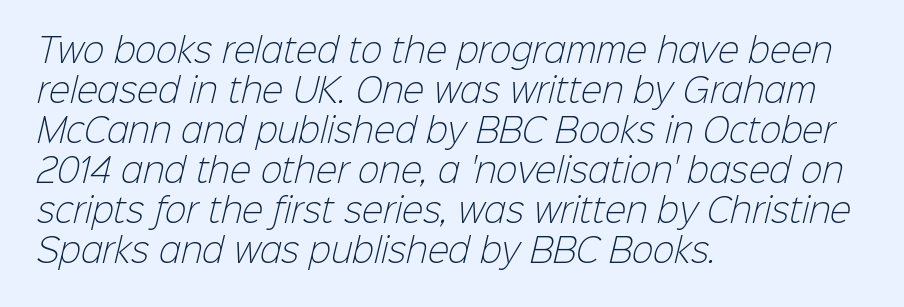
Q: Is the text bold? A: No.
Q: Is the typeface a serif or a sans-serif typeface? A: Sans-serif.
Q: Is the text underlined? A: No.
Q: How is the paragraph aligned? A: Left-aligned.
Q: Is the spacing between letters normal or unusually wide? A: Normal.
Q: Is the spacing between lines tight, normal or loose? A: Normal.
Q: Width (condensed, normal, or wide)? A: Normal.
Q: Stroke contrast? A: Low.
Q: x-height? A: Medium.
Q: Monospaced? A: No.
